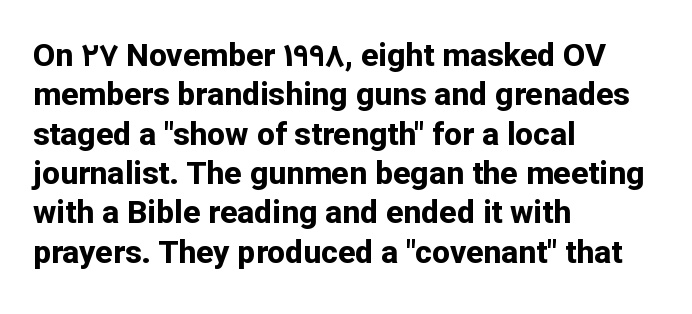
{"serif": "no", "italic": "no", "bold": "yes", "weight": "bold", "width": "normal", "stroke_contrast": "low", "x_height": "medium", "monospaced": "no", "underline": "no", "align": "left", "line_spacing_ratio": 1.23, "letter_spacing": "normal", "letter_spacing_em": 0.0, "glyph_px": 32}
